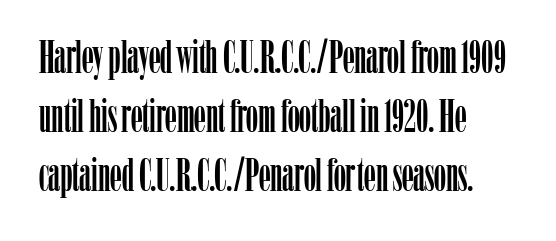
The letters advance in unequal steps, a hallmark of proportional type. A clean baseline with only descenders dipping below it. The lines are quadded left. Small tapered or slab feet sit at the stroke ends, so this counts as serif.
